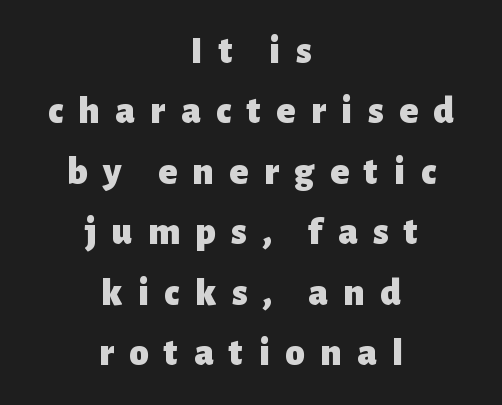
{"serif": "no", "italic": "no", "bold": "yes", "weight": "heavy", "width": "normal", "stroke_contrast": "low", "x_height": "medium", "monospaced": "no", "underline": "no", "align": "center", "line_spacing": "normal", "line_spacing_ratio": 1.55, "letter_spacing": "wide", "letter_spacing_em": 0.4, "glyph_px": 39}
